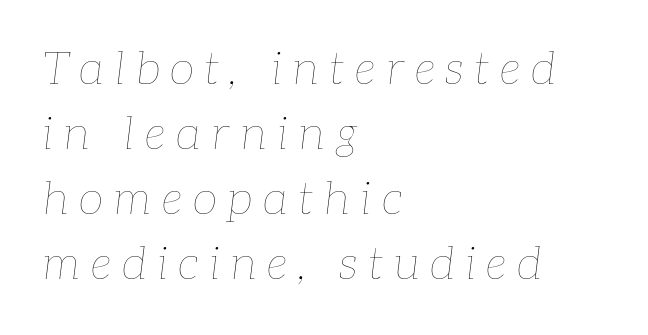
{"italic": "yes", "lean": "right", "slant_degrees": 7, "bold": "no", "weight": "thin", "width": "normal", "stroke_contrast": "low", "x_height": "medium", "monospaced": "no", "underline": "no", "align": "left", "line_spacing": "normal", "line_spacing_ratio": 1.41, "letter_spacing": "wide", "letter_spacing_em": 0.23, "glyph_px": 46}
